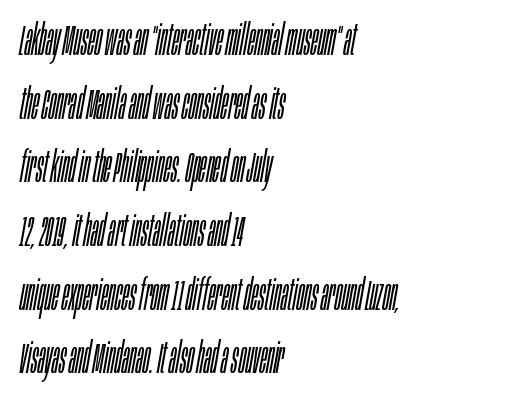
Q: Is the text bold? A: No.
Q: Is the text italic (slanted)? A: Yes, it leans right by about 10 degrees.
Q: Is the text underlined? A: No.
Q: How is the paragraph aligned? A: Left-aligned.
Q: Is the spacing between letters normal or unusually wide? A: Normal.
Q: Is the spacing between lines tight, normal or loose? A: Normal.
Q: Width (condensed, normal, or wide)? A: Condensed.
Q: Stroke contrast? A: Low.
Q: x-height? A: Large.
Q: Monospaced? A: No.
